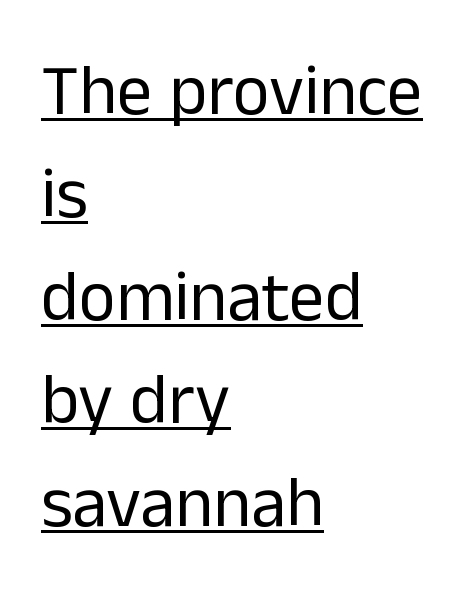
The image shows 71 px regular-weight sans-serif type, upright; set left-aligned, normal line spacing (1.45x), normal letter spacing, underlined; low stroke contrast and a medium x-height.
